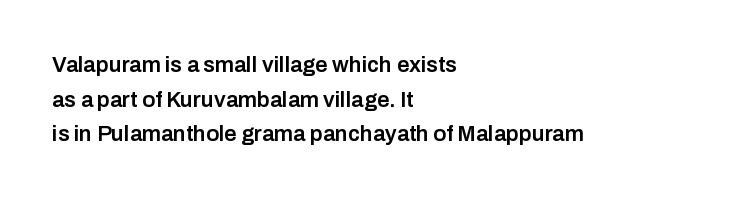
The image shows 22 px text type, upright; set left-aligned, normal line spacing (1.57x), normal letter spacing, not underlined.
